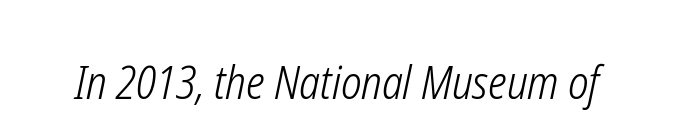
{"italic": "yes", "lean": "right", "slant_degrees": 12, "bold": "no", "weight": "light", "width": "condensed", "stroke_contrast": "low", "x_height": "medium", "monospaced": "no", "underline": "no", "letter_spacing": "normal", "letter_spacing_em": 0.0, "glyph_px": 45}
